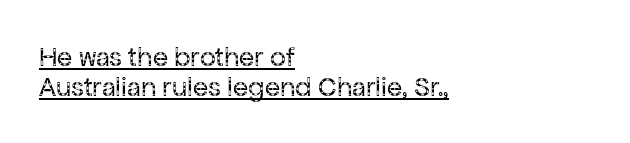
Note the varied advance widths — an 'i' is clearly narrower than an 'm'. Horizontal alignment here is leftward, the default for most running prose. Heft: none added — not bold. The letters sit at their default tracking, neither squeezed nor spread. The letters stand upright; this is a roman face.
